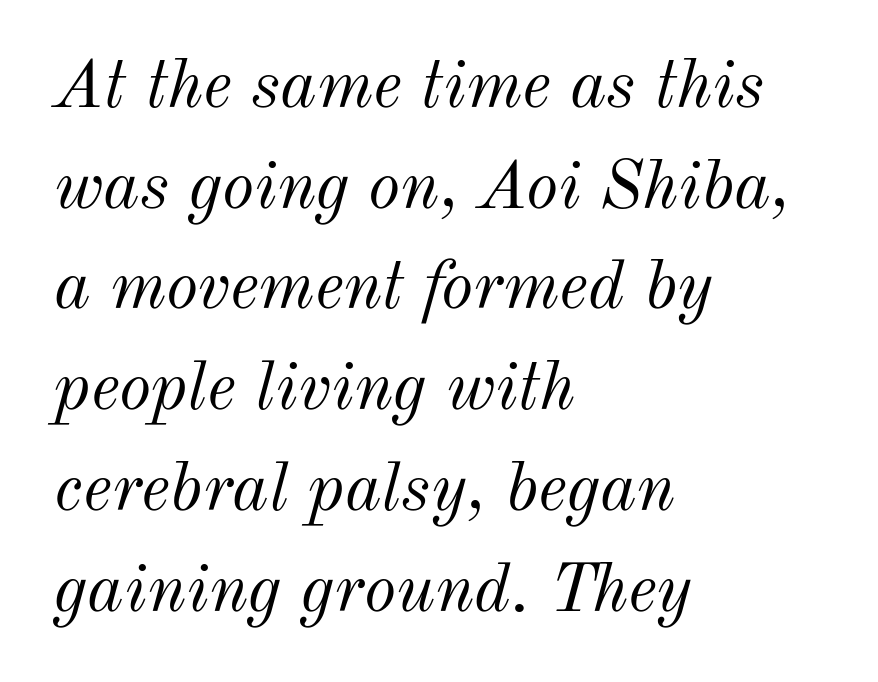
The image shows 69 px light type, italic (leaning right); set left-aligned, normal line spacing (1.46x), normal letter spacing, not underlined; medium stroke contrast and a small x-height.
